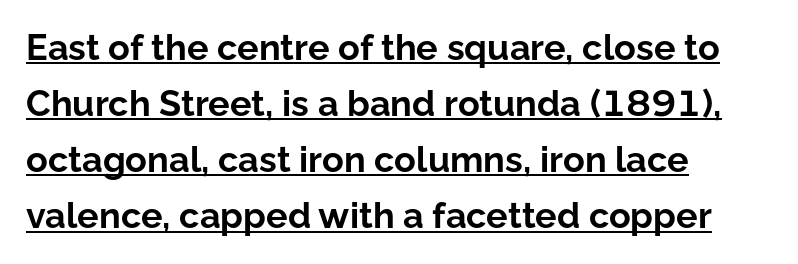
In terms of posture, this sample is upright. These lines are rendered in a variable-pitch font. Is there an underline? Yes — a line sits under the letters. Characters follow at the spacing the type designer built in. The rendering uses a bold face; every stroke is thick and dark.
